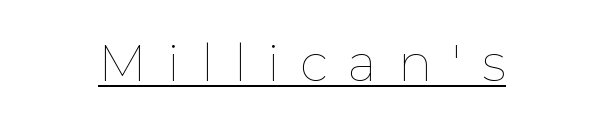
Q: Is the text bold? A: No.
Q: Is the text italic (slanted)? A: No, it is upright.
Q: Is the text underlined? A: Yes.
Q: Is the spacing between letters normal or unusually wide? A: Unusually wide.
Q: Width (condensed, normal, or wide)? A: Normal.
Q: Stroke contrast? A: Low.
Q: x-height? A: Medium.
Q: Monospaced? A: No.
